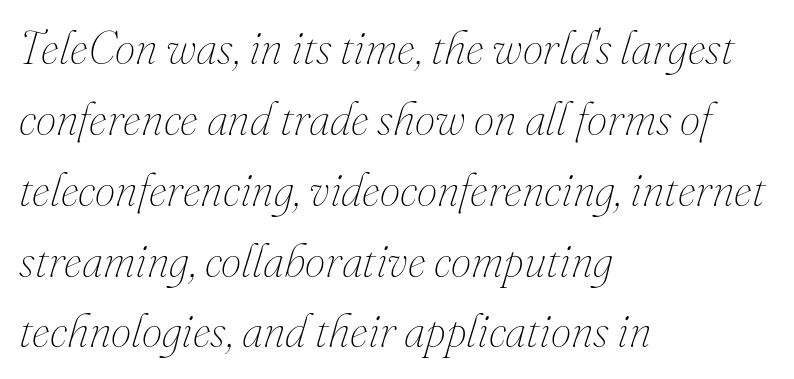
The image shows 46 px thin type, italic (leaning right); set left-aligned, normal line spacing (1.54x), normal letter spacing, not underlined; medium stroke contrast and a small x-height.
